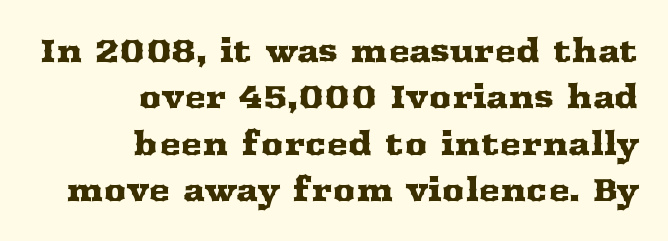
The image shows 32 px wide serif type, upright; set right-aligned, normal line spacing (1.45x), normal letter spacing, not underlined; medium stroke contrast and a medium x-height.
